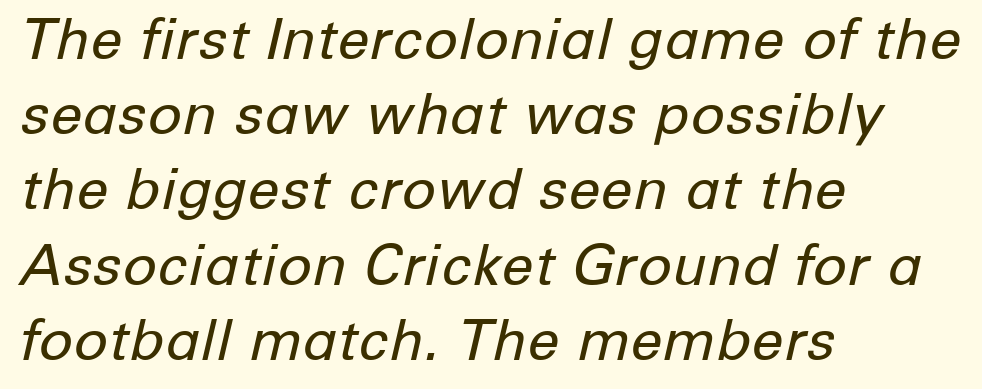
Nobody touched the tracking dial on this one. The lines in this sample share a left origin and differ only in where they stop. Does the leading feel generous? No, just average. Quick note: italic. Weight: not bold — regular or lighter. Underlining? Definitely not there.
